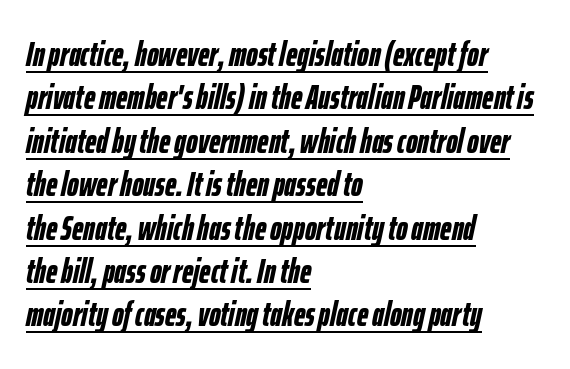
{"italic": "yes", "lean": "right", "slant_degrees": 12, "bold": "yes", "weight": "semibold", "width": "condensed", "stroke_contrast": "low", "x_height": "medium", "monospaced": "no", "underline": "yes", "align": "left", "line_spacing_ratio": 1.24, "letter_spacing": "normal", "letter_spacing_em": 0.0, "glyph_px": 35}
